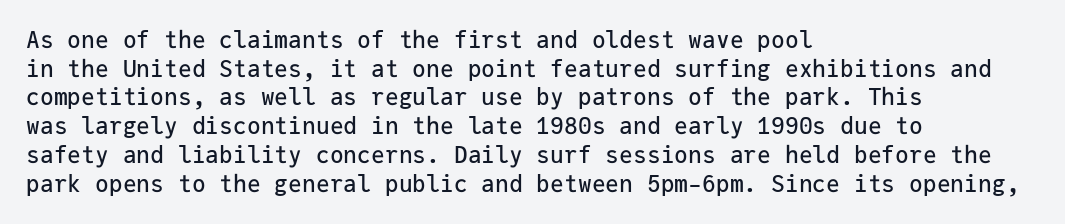
Q: Is the text italic (slanted)? A: No, it is upright.
Q: Is the text underlined? A: No.
Q: How is the paragraph aligned? A: Left-aligned.
Q: Is the spacing between letters normal or unusually wide? A: Normal.
Q: Is the spacing between lines tight, normal or loose? A: Normal.
